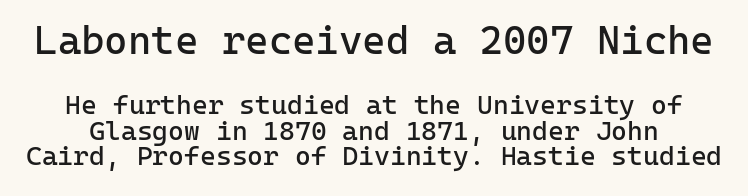
The image shows 40 px regular-weight sans-serif type, upright, monospaced; set tight line spacing (0.95x), normal letter spacing, not underlined; the first (top) block is 1.48x larger; low stroke contrast and a medium x-height.
